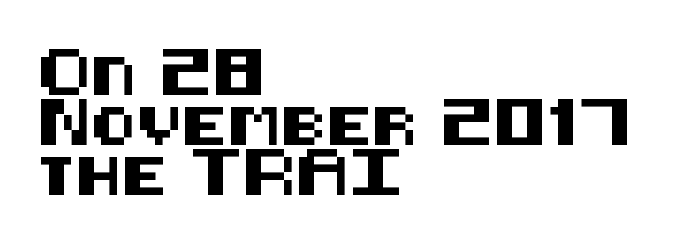
The image shows 38 px sans-serif type, upright; set left-aligned, normal line spacing (1.32x), normal letter spacing, not underlined; medium stroke contrast and a large x-height.
